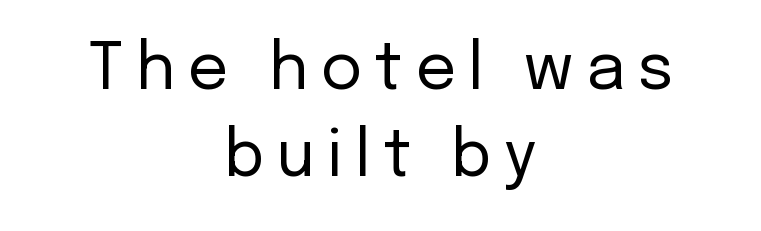
The image shows 64 px regular-weight sans-serif type, upright; set centered, normal line spacing (1.36x), not underlined; low stroke contrast and a medium x-height.
